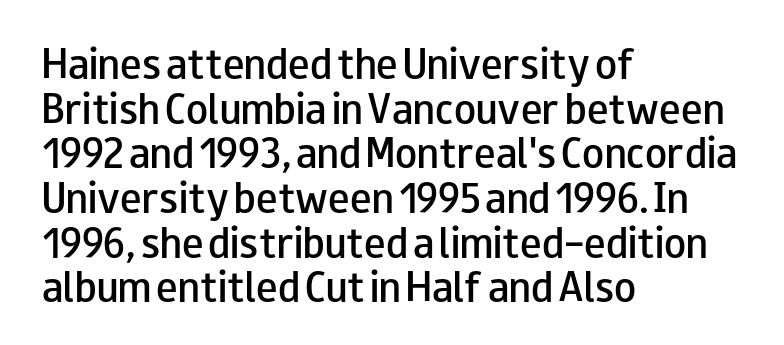
Q: Is the text bold? A: Semi-bold.
Q: Is the text italic (slanted)? A: No, it is upright.
Q: Is the typeface a serif or a sans-serif typeface? A: Sans-serif.
Q: Is the text underlined? A: No.
Q: How is the paragraph aligned? A: Left-aligned.
Q: Is the spacing between letters normal or unusually wide? A: Normal.
Q: Width (condensed, normal, or wide)? A: Wide.
Q: Stroke contrast? A: Low.
Q: x-height? A: Small.
Q: Monospaced? A: No.
